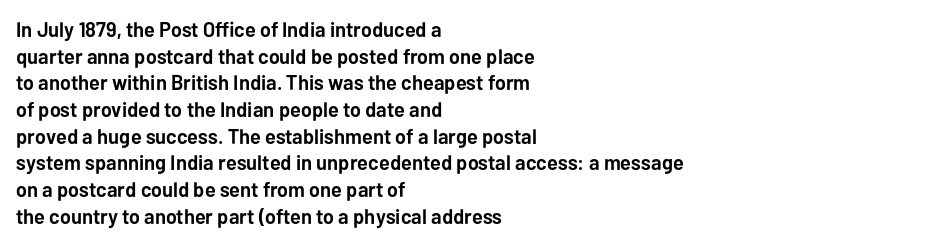
{"italic": "no", "bold": "yes", "underline": "no", "align": "left", "line_spacing": "normal", "line_spacing_ratio": 1.27, "letter_spacing": "normal", "letter_spacing_em": 0.0, "glyph_px": 21}
